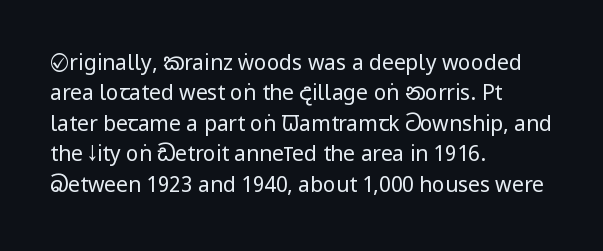
{"italic": "no", "bold": "no", "underline": "no", "align": "left", "line_spacing": "normal", "line_spacing_ratio": 1.45, "letter_spacing": "normal", "letter_spacing_em": 0.0, "glyph_px": 21}
